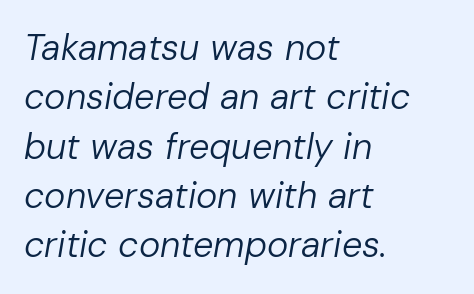
The image shows 36 px regular-weight type, italic (leaning right); set left-aligned, normal line spacing (1.37x), normal letter spacing, not underlined; low stroke contrast and a medium x-height.
